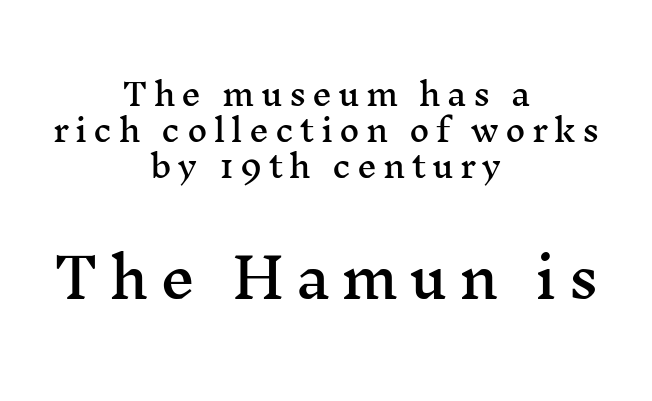
The image shows 55 px wide serif type, upright; set centered, line spacing 1.16x, unusually wide letter spacing (+0.2 em), not underlined; the second (bottom) block is 1.77x larger; medium stroke contrast and a medium x-height.
